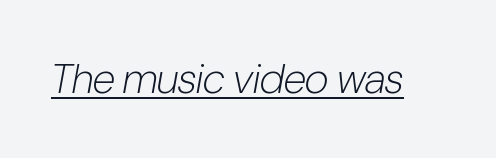
{"italic": "yes", "lean": "right", "slant_degrees": 10, "bold": "no", "weight": "light", "width": "condensed", "stroke_contrast": "low", "x_height": "medium", "monospaced": "no", "underline": "yes", "letter_spacing": "normal", "letter_spacing_em": 0.0, "glyph_px": 42}
